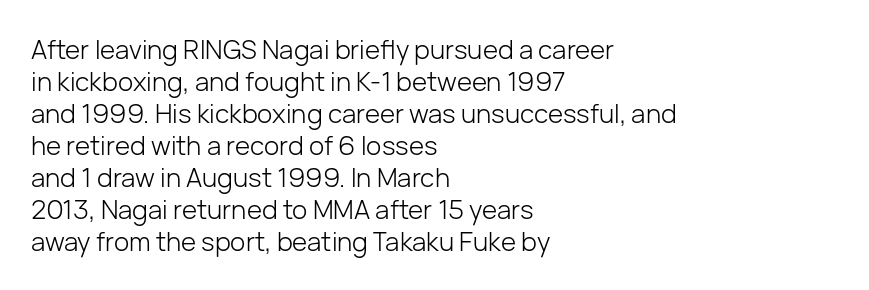
The image shows 26 px text type, upright; set left-aligned, line spacing 1.23x, normal letter spacing, not underlined.
